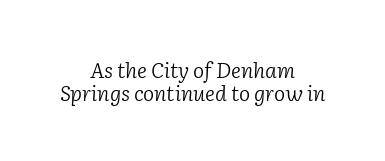
{"italic": "yes", "lean": "right", "slant_degrees": 2, "bold": "no", "underline": "no", "align": "center", "line_spacing": "tight", "line_spacing_ratio": 1.09, "letter_spacing": "normal", "letter_spacing_em": 0.0, "glyph_px": 21}
